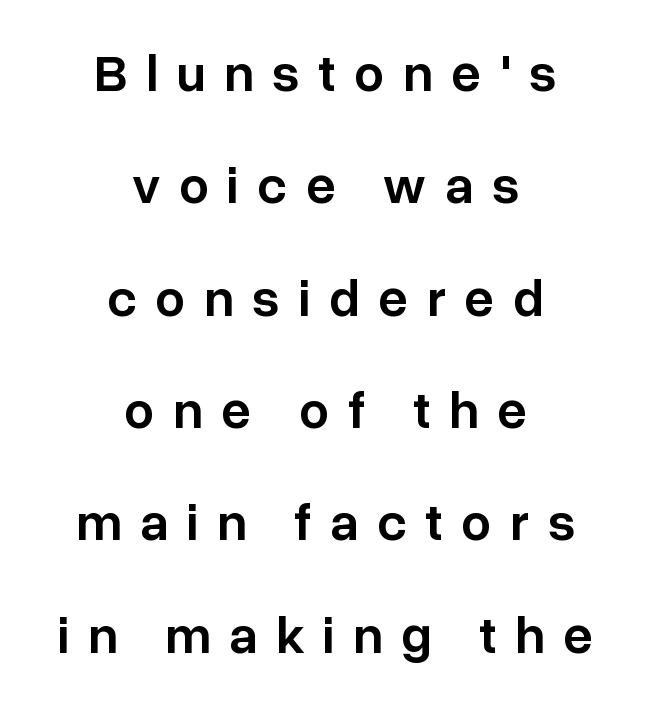
The image shows 53 px semibold sans-serif type, upright; set centered, loose line spacing (2.12x), unusually wide letter spacing (+0.35 em), not underlined; low stroke contrast and a medium x-height.
